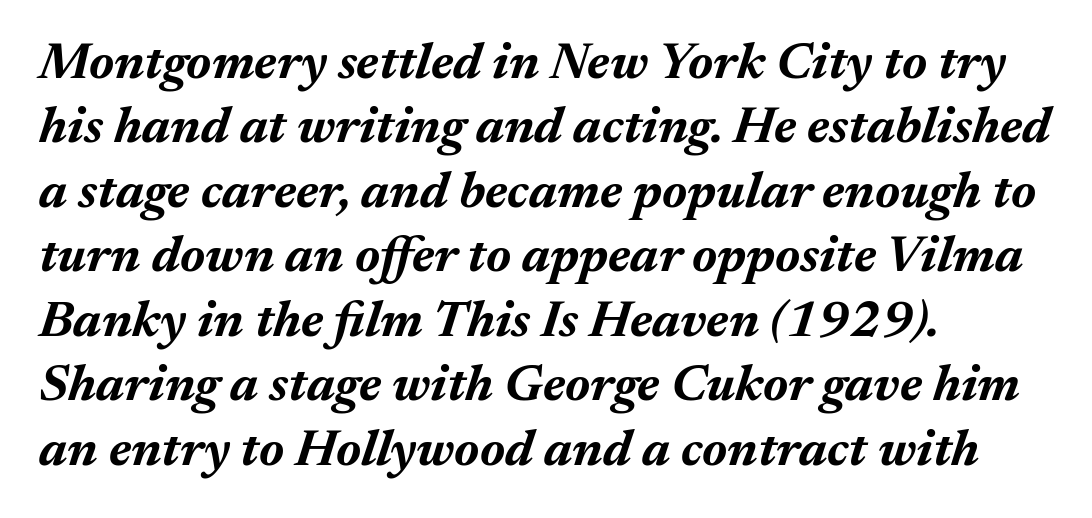
Q: Is the text bold? A: Yes.
Q: Is the text italic (slanted)? A: Yes, it leans right by about 17 degrees.
Q: Is the text underlined? A: No.
Q: How is the paragraph aligned? A: Left-aligned.
Q: Is the spacing between letters normal or unusually wide? A: Normal.
Q: Width (condensed, normal, or wide)? A: Normal.
Q: Stroke contrast? A: Medium.
Q: x-height? A: Medium.
Q: Monospaced? A: No.
